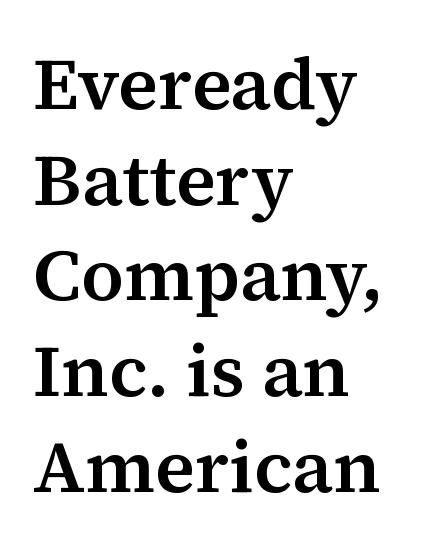
The font's upright variant was chosen for this text. Lines of text with bare space underneath. Reading down the block, your eye returns to a fixed left position each line. Is this a fixed-width face? No — the glyphs have proportional, varying widths. What stands out about the letter spacing? Nothing — it is the standard amount.
